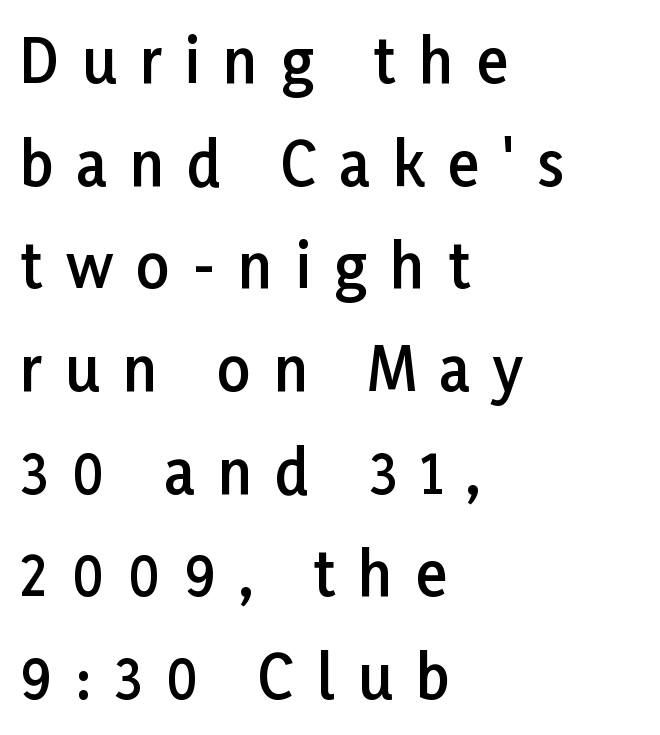
Q: Is the text bold? A: Semi-bold.
Q: Is the text italic (slanted)? A: No, it is upright.
Q: Is the typeface a serif or a sans-serif typeface? A: Sans-serif.
Q: Is the text underlined? A: No.
Q: How is the paragraph aligned? A: Left-aligned.
Q: Is the spacing between letters normal or unusually wide? A: Unusually wide.
Q: Width (condensed, normal, or wide)? A: Normal.
Q: Stroke contrast? A: Low.
Q: x-height? A: Medium.
Q: Monospaced? A: No.
